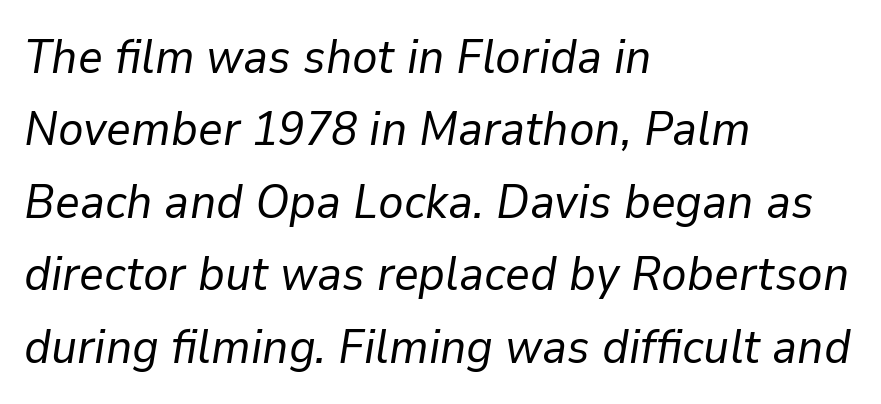
Q: Is the text bold? A: No.
Q: Is the text italic (slanted)? A: Yes, it leans right by about 9 degrees.
Q: Is the text underlined? A: No.
Q: How is the paragraph aligned? A: Left-aligned.
Q: Is the spacing between letters normal or unusually wide? A: Normal.
Q: Is the spacing between lines tight, normal or loose? A: Normal.
Q: Width (condensed, normal, or wide)? A: Normal.
Q: Stroke contrast? A: Low.
Q: x-height? A: Medium.
Q: Monospaced? A: No.
